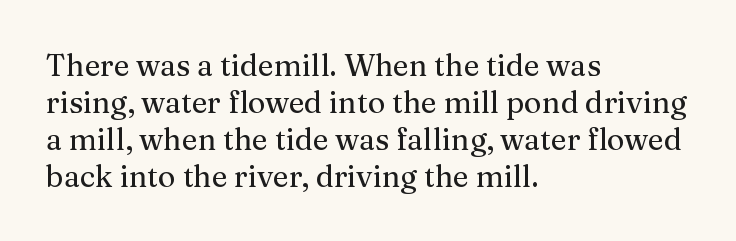
Think of a printed novel: that variable character pitch is what you see here. Where is the straight margin? On the left. The passage shown is not underscored anywhere. This rendering leaves character spacing at its baseline value.
